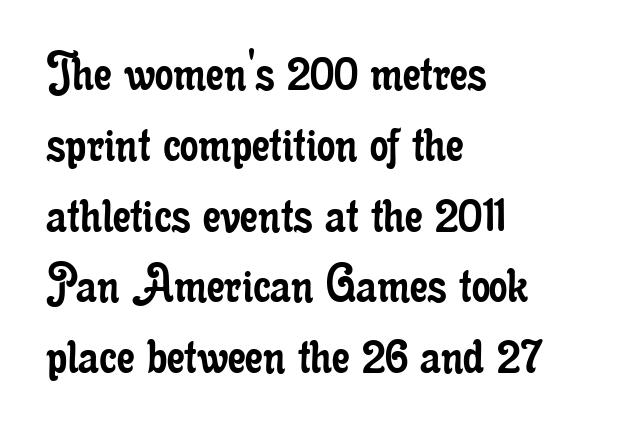
Q: Is the text bold? A: No.
Q: Is the text italic (slanted)? A: No, it is upright.
Q: Is the typeface a serif or a sans-serif typeface? A: Serif.
Q: Is the text underlined? A: No.
Q: How is the paragraph aligned? A: Left-aligned.
Q: Is the spacing between letters normal or unusually wide? A: Normal.
Q: Width (condensed, normal, or wide)? A: Condensed.
Q: Stroke contrast? A: Low.
Q: x-height? A: Small.
Q: Monospaced? A: No.
